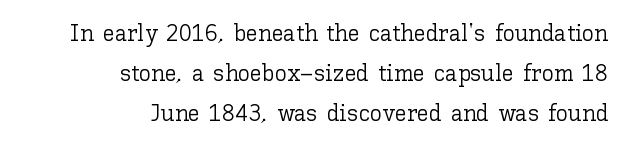
The image shows 24 px text type, upright; set right-aligned, normal line spacing (1.66x), normal letter spacing, not underlined.
